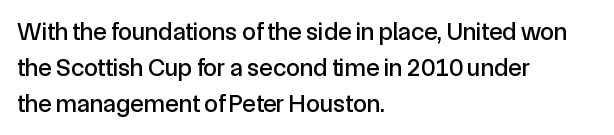
Q: Is the text italic (slanted)? A: No, it is upright.
Q: Is the text underlined? A: No.
Q: How is the paragraph aligned? A: Left-aligned.
Q: Is the spacing between letters normal or unusually wide? A: Normal.
Q: Is the spacing between lines tight, normal or loose? A: Normal.
